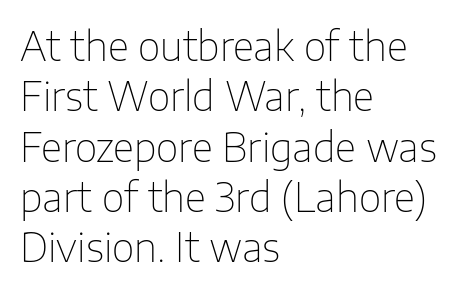
The paragraph has a hard left edge and a soft right edge. Words float on clear page, feet unadorned. The line-height multiplier appears to be the usual default. Character widths vary here, with narrow letters taking less room than wide ones. Letters have the restrained weight of plain body copy at most. Observe the absence of serifs on each vertical stroke in this sample.
